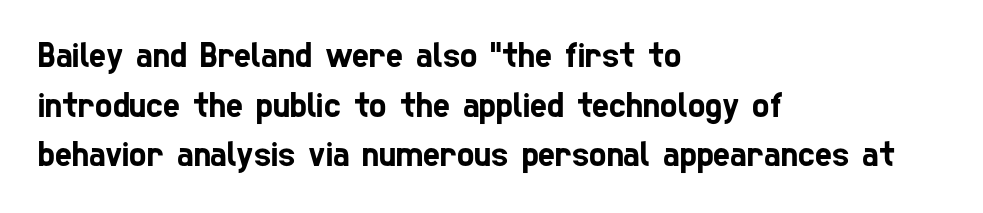
The image shows 36 px condensed sans-serif type; set left-aligned, normal line spacing (1.38x), normal letter spacing, not underlined; low stroke contrast and a medium x-height.
